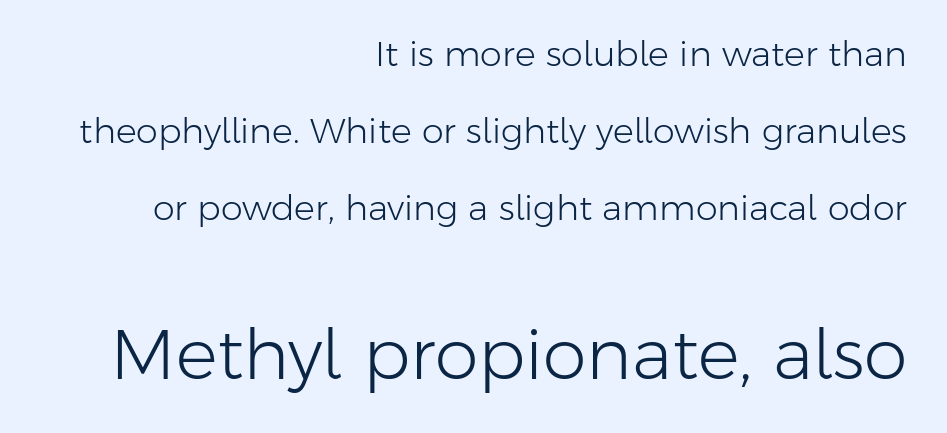
The image shows 70 px light sans-serif type, upright; set right-aligned, loose line spacing (2.2x), normal letter spacing, not underlined; the second (bottom) block is 2.0x larger; low stroke contrast and a medium x-height.
